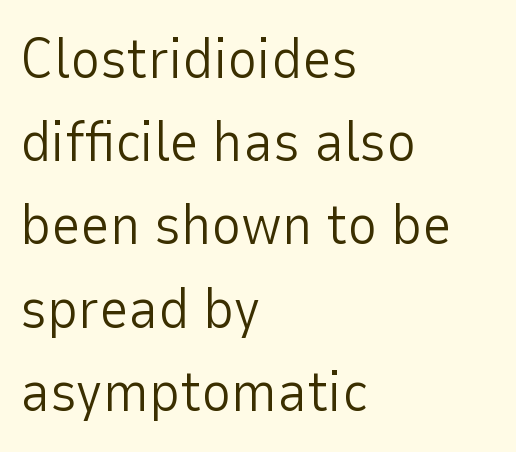
Q: Is the text bold? A: No.
Q: Is the text italic (slanted)? A: No, it is upright.
Q: Is the typeface a serif or a sans-serif typeface? A: Sans-serif.
Q: Is the text underlined? A: No.
Q: How is the paragraph aligned? A: Left-aligned.
Q: Is the spacing between letters normal or unusually wide? A: Normal.
Q: Is the spacing between lines tight, normal or loose? A: Normal.
Q: Width (condensed, normal, or wide)? A: Normal.
Q: Stroke contrast? A: Low.
Q: x-height? A: Medium.
Q: Monospaced? A: No.
